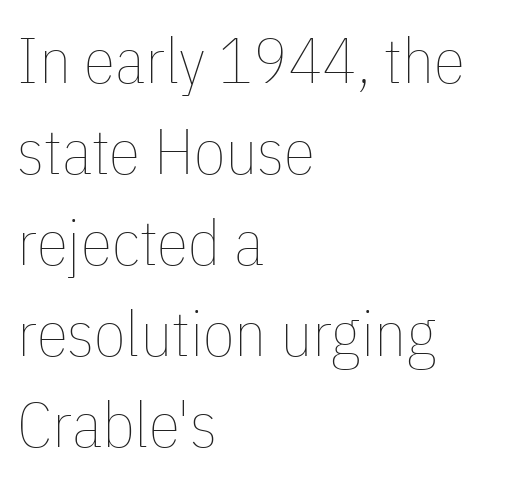
{"italic": "no", "bold": "no", "weight": "thin", "width": "condensed", "stroke_contrast": "low", "x_height": "medium", "monospaced": "no", "underline": "no", "align": "left", "line_spacing": "normal", "line_spacing_ratio": 1.42, "letter_spacing": "normal", "letter_spacing_em": 0.0, "glyph_px": 64}
